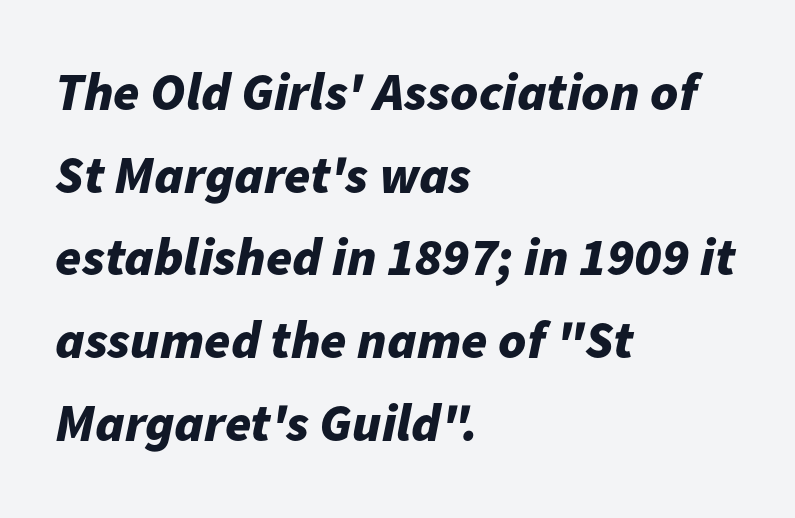
The image shows 53 px bold type, italic (leaning right); set left-aligned, normal line spacing (1.56x), normal letter spacing, not underlined; low stroke contrast and a medium x-height.
